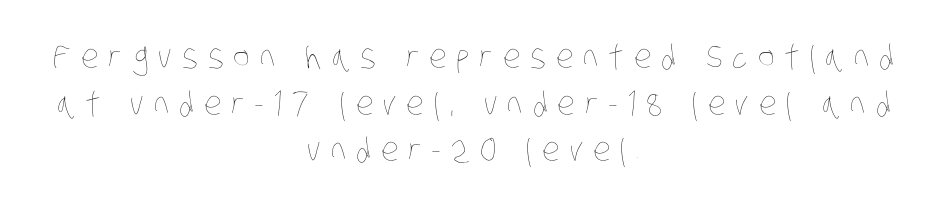
What's the leading like? Ordinary, nothing unusual. A student would call this center alignment; a typographer would say set centered. The face used here is rendered with a markedly widened letterfit. Weight: in the light-to-regular range. Descenders are the only things crossing below the line.
